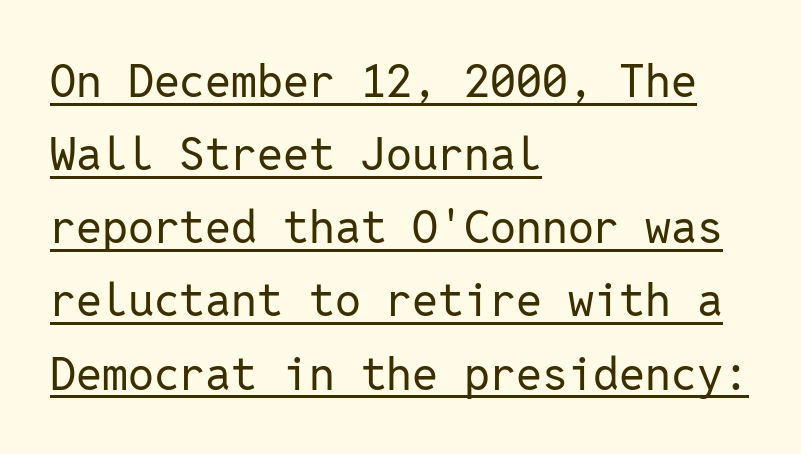
Here the designer chose a console-style face with uniform glyph widths. The passage shown is not bold in any degree. Regarding leading, the lines here are spaced in the standard way. The tracking reads as untouched default to a designer's eye.
